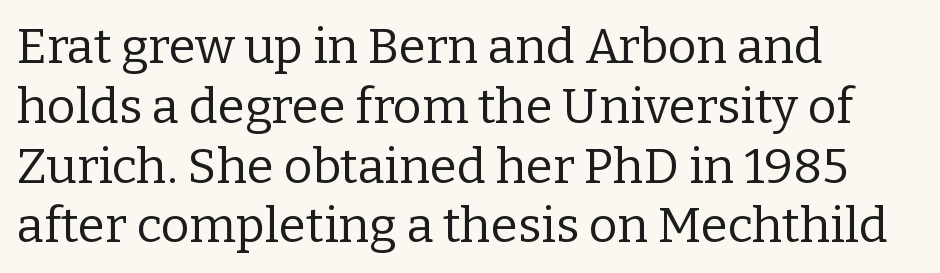
Q: Is the text bold? A: No.
Q: Is the text italic (slanted)? A: No, it is upright.
Q: Is the typeface a serif or a sans-serif typeface? A: Serif.
Q: Is the text underlined? A: No.
Q: How is the paragraph aligned? A: Left-aligned.
Q: Is the spacing between letters normal or unusually wide? A: Normal.
Q: Width (condensed, normal, or wide)? A: Normal.
Q: Stroke contrast? A: Low.
Q: x-height? A: Medium.
Q: Monospaced? A: No.
